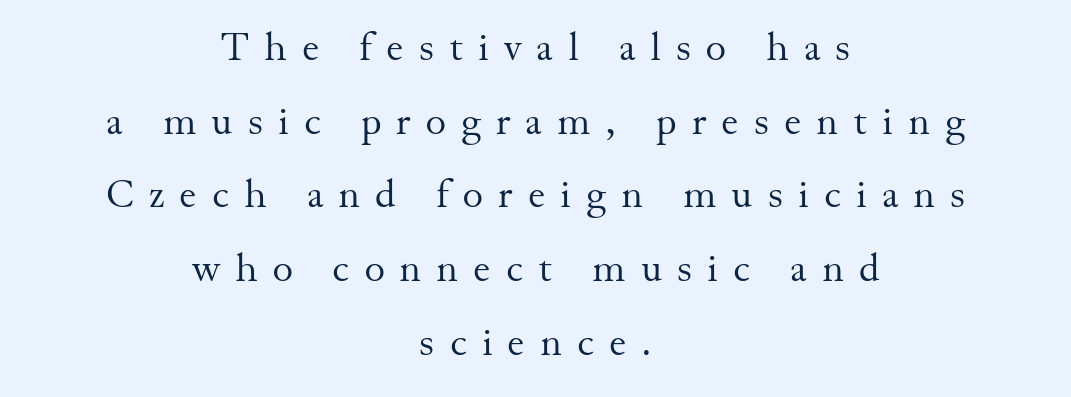
{"serif": "yes", "italic": "no", "bold": "no", "weight": "regular", "width": "normal", "stroke_contrast": "medium", "x_height": "small", "monospaced": "no", "underline": "no", "align": "center", "line_spacing_ratio": 1.89, "letter_spacing": "wide", "letter_spacing_em": 0.39, "glyph_px": 39}
